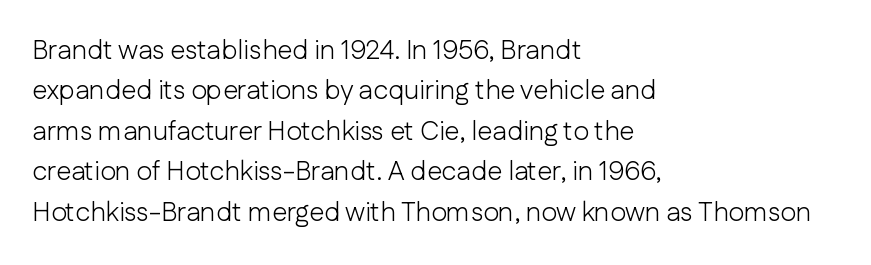
Q: Is the text bold? A: No.
Q: Is the text italic (slanted)? A: No, it is upright.
Q: Is the text underlined? A: No.
Q: How is the paragraph aligned? A: Left-aligned.
Q: Is the spacing between letters normal or unusually wide? A: Normal.
Q: Is the spacing between lines tight, normal or loose? A: Normal.
